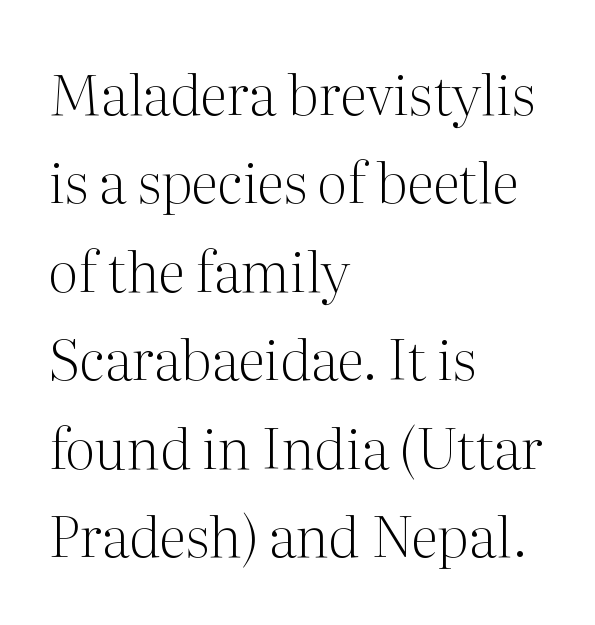
Serifs: yes, visible at the terminals of the letterforms. Stroke mass is kept to a normal reading level or below. Line starts are locked; line ends wander. Students, note that the glyphs here touch the page at normal intervals. Posture: straight, roman, zero tilt. Note the varied advance widths — an 'i' is clearly narrower than an 'm'.
